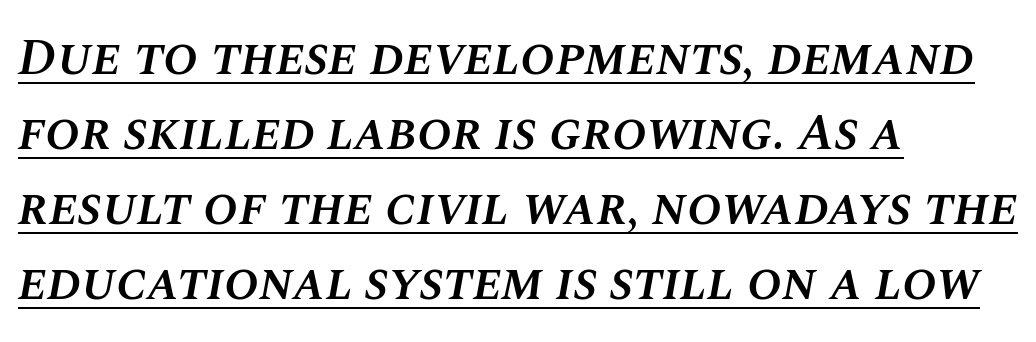
Q: Is the text bold? A: Semi-bold.
Q: Is the text italic (slanted)? A: Yes, it leans right by about 10 degrees.
Q: Is the text underlined? A: Yes.
Q: How is the paragraph aligned? A: Left-aligned.
Q: Is the spacing between letters normal or unusually wide? A: Normal.
Q: Is the spacing between lines tight, normal or loose? A: Normal.
Q: Width (condensed, normal, or wide)? A: Normal.
Q: Stroke contrast? A: Medium.
Q: x-height? A: Large.
Q: Monospaced? A: No.
